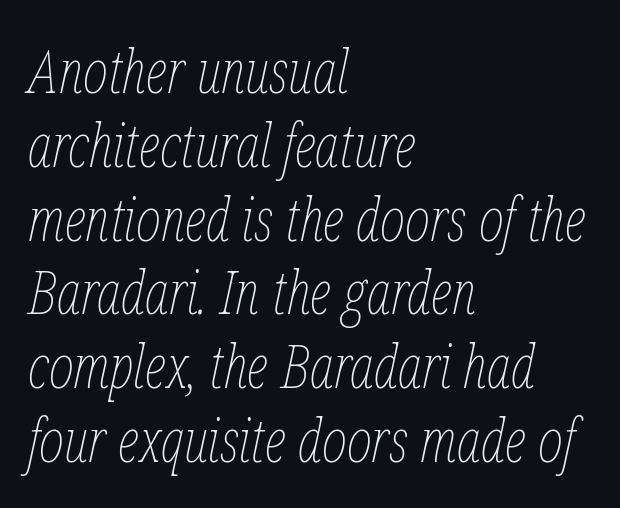
Q: Is the text bold? A: No.
Q: Is the text italic (slanted)? A: Yes, it leans right by about 12 degrees.
Q: Is the text underlined? A: No.
Q: How is the paragraph aligned? A: Left-aligned.
Q: Is the spacing between letters normal or unusually wide? A: Normal.
Q: Width (condensed, normal, or wide)? A: Condensed.
Q: Stroke contrast? A: Low.
Q: x-height? A: Medium.
Q: Monospaced? A: No.
